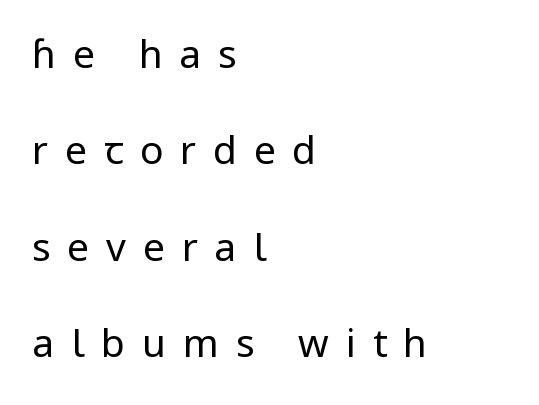
The lettering holds an erect, upright posture throughout. Look at the tracking — it's clearly loosened, letters drifting apart. Think of a printed novel: that variable character pitch is what you see here. Underlining? Definitely not there.
